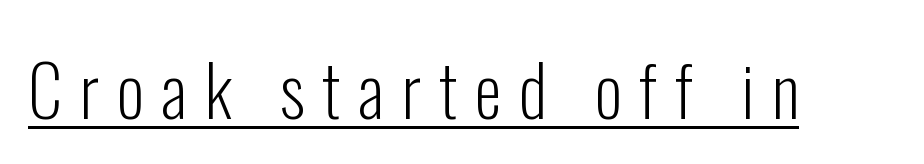
Q: Is the text bold? A: No.
Q: Is the text italic (slanted)? A: No, it is upright.
Q: Is the typeface a serif or a sans-serif typeface? A: Sans-serif.
Q: Is the text underlined? A: Yes.
Q: Is the spacing between letters normal or unusually wide? A: Unusually wide.
Q: Width (condensed, normal, or wide)? A: Condensed.
Q: Stroke contrast? A: Low.
Q: x-height? A: Medium.
Q: Monospaced? A: No.
